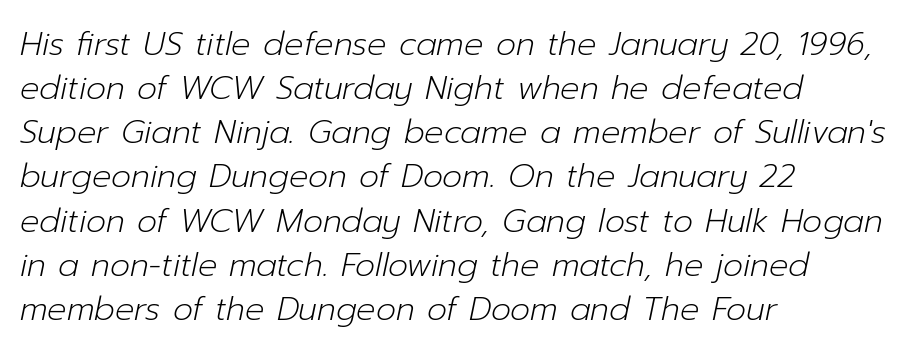
Q: Is the text bold? A: No.
Q: Is the text italic (slanted)? A: Yes, it leans right by about 12 degrees.
Q: Is the text underlined? A: No.
Q: How is the paragraph aligned? A: Left-aligned.
Q: Is the spacing between letters normal or unusually wide? A: Normal.
Q: Is the spacing between lines tight, normal or loose? A: Normal.
Q: Width (condensed, normal, or wide)? A: Normal.
Q: Stroke contrast? A: Low.
Q: x-height? A: Medium.
Q: Monospaced? A: No.
